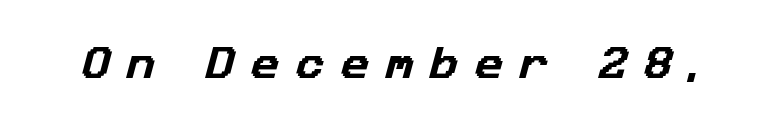
Q: Is the typeface a serif or a sans-serif typeface? A: Sans-serif.
Q: Is the text underlined? A: No.
Q: Is the spacing between letters normal or unusually wide? A: Unusually wide.
Q: Width (condensed, normal, or wide)? A: Normal.
Q: Stroke contrast? A: Low.
Q: x-height? A: Medium.
Q: Monospaced? A: No.
